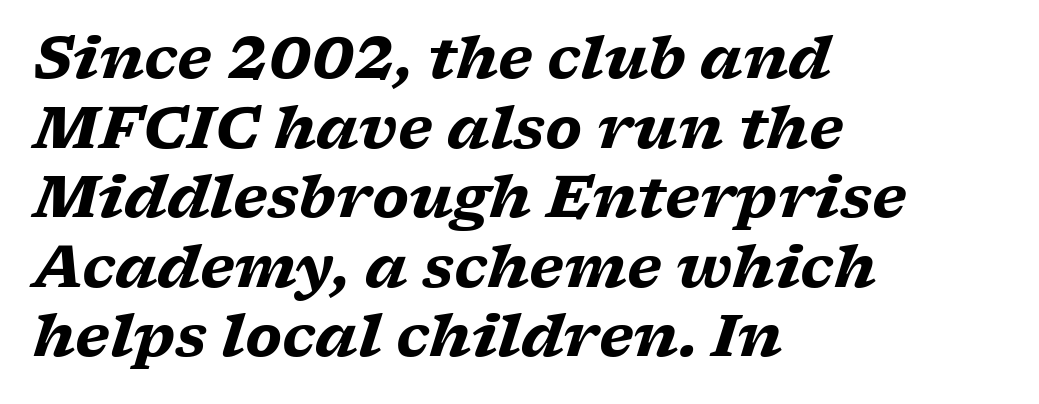
Q: Is the text bold? A: Yes.
Q: Is the text italic (slanted)? A: Yes, it leans right by about 17 degrees.
Q: Is the typeface a serif or a sans-serif typeface? A: Serif.
Q: Is the text underlined? A: No.
Q: How is the paragraph aligned? A: Left-aligned.
Q: Is the spacing between letters normal or unusually wide? A: Normal.
Q: Width (condensed, normal, or wide)? A: Wide.
Q: Stroke contrast? A: Low.
Q: x-height? A: Medium.
Q: Monospaced? A: No.
